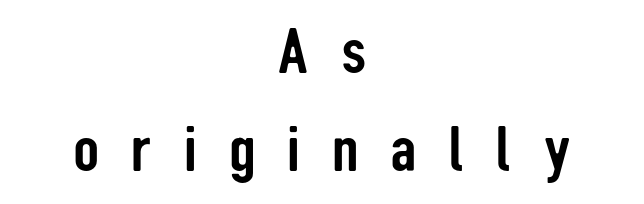
Short and long lines alike share a common midpoint. Every character sits straight up, as roman type does. Compared with typical paragraphs, the rows here are spaced about the same. Each letter's strokes conclude bluntly, with no projecting serifs. Here the designer chose a conventional face with non-uniform glyph widths.
